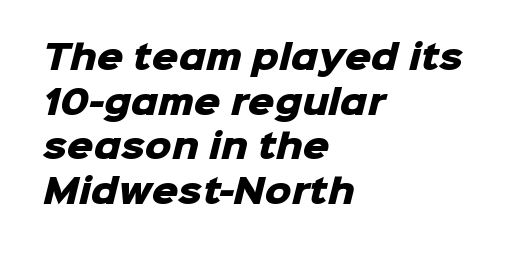
The image shows 33 px heavy sans-serif type; set left-aligned, normal line spacing (1.35x), normal letter spacing, not underlined; low stroke contrast and a medium x-height.
